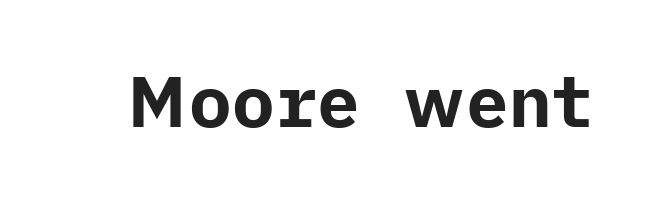
The horizontal fit of the characters is conventional and even. What kind of face is this? One without serifs — a sans. A typesetter would mark this as roman, not italic. Pretty heavy lettering here — definitely bold.
